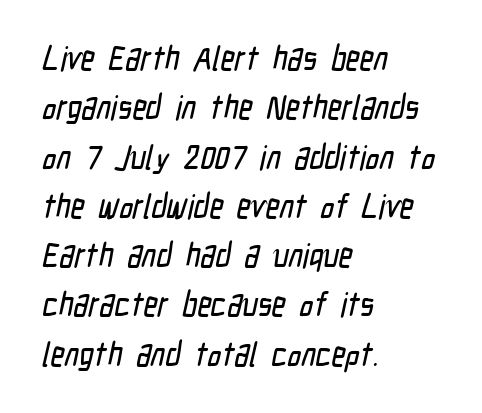
Q: Is the typeface a serif or a sans-serif typeface? A: Sans-serif.
Q: Is the text underlined? A: No.
Q: How is the paragraph aligned? A: Left-aligned.
Q: Is the spacing between letters normal or unusually wide? A: Normal.
Q: Is the spacing between lines tight, normal or loose? A: Normal.
Q: Width (condensed, normal, or wide)? A: Condensed.
Q: Stroke contrast? A: Low.
Q: x-height? A: Medium.
Q: Monospaced? A: No.
